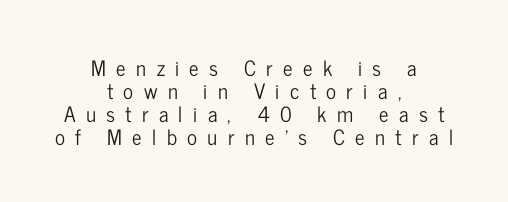
Q: Is the text italic (slanted)? A: No, it is upright.
Q: Is the text underlined? A: No.
Q: How is the paragraph aligned? A: Centered.
Q: Is the spacing between letters normal or unusually wide? A: Unusually wide.
Q: Is the spacing between lines tight, normal or loose? A: Tight.
